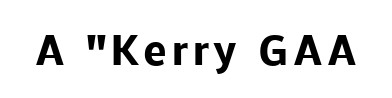
Q: Is the text bold? A: Yes.
Q: Is the text italic (slanted)? A: No, it is upright.
Q: Is the typeface a serif or a sans-serif typeface? A: Sans-serif.
Q: Is the text underlined? A: No.
Q: Width (condensed, normal, or wide)? A: Normal.
Q: Stroke contrast? A: Low.
Q: x-height? A: Medium.
Q: Monospaced? A: No.
